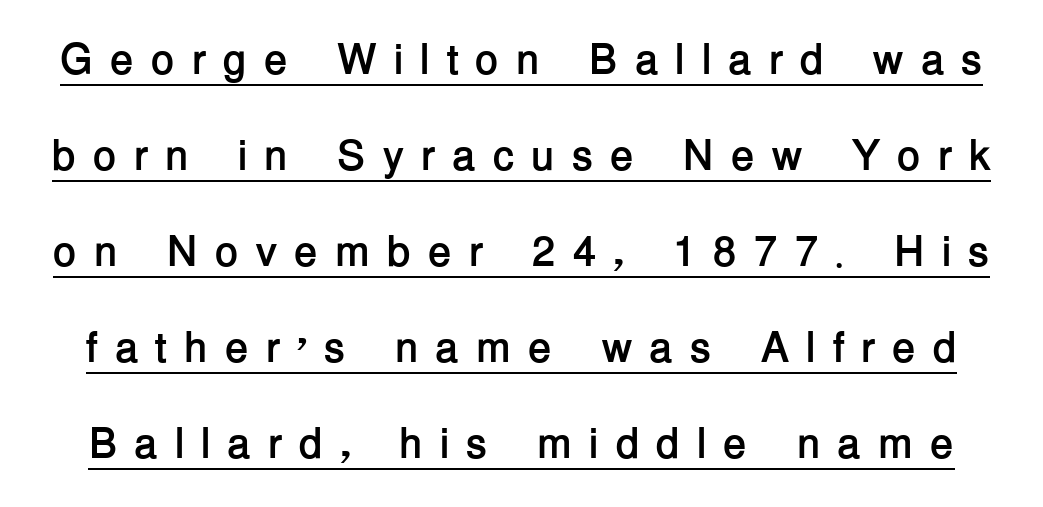
Q: Is the text bold? A: Yes.
Q: Is the text italic (slanted)? A: No, it is upright.
Q: Is the typeface a serif or a sans-serif typeface? A: Sans-serif.
Q: Is the text underlined? A: Yes.
Q: Is the spacing between letters normal or unusually wide? A: Unusually wide.
Q: Is the spacing between lines tight, normal or loose? A: Loose.
Q: Width (condensed, normal, or wide)? A: Normal.
Q: Stroke contrast? A: Low.
Q: x-height? A: Medium.
Q: Monospaced? A: No.
